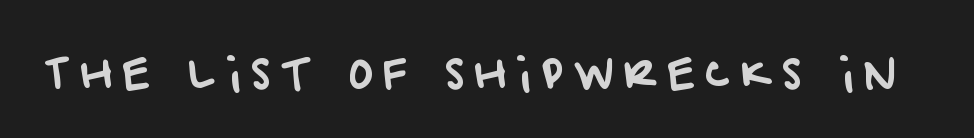
This rendering widens character spacing well past its baseline value. A typesetter would call this proportional, since set widths differ per character. A bare baseline throughout the passage. Nothing sits at the stroke ends, so this counts as sans-serif.
